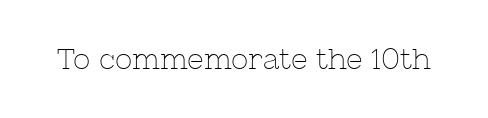
The image shows 29 px thin serif type, upright; set normal letter spacing, not underlined; low stroke contrast and a medium x-height.
